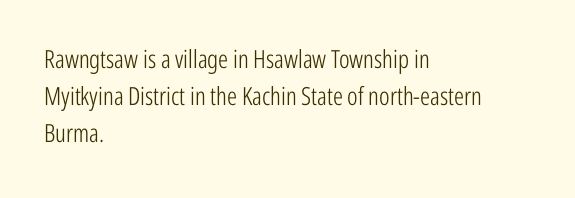
{"italic": "no", "bold": "no", "underline": "no", "align": "left", "line_spacing": "normal", "line_spacing_ratio": 1.49, "letter_spacing": "normal", "letter_spacing_em": 0.0, "glyph_px": 25}
